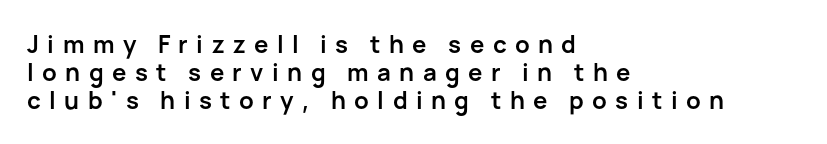
{"italic": "no", "bold": "yes", "underline": "no", "align": "left", "line_spacing_ratio": 1.16, "letter_spacing": "wide", "letter_spacing_em": 0.35, "glyph_px": 24}
